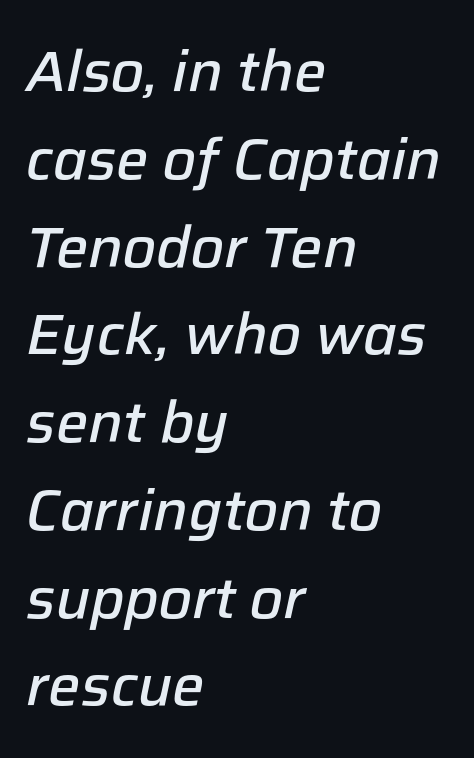
The image shows 57 px semibold type, italic (leaning right); set left-aligned, normal line spacing (1.54x), normal letter spacing, not underlined; low stroke contrast and a medium x-height.
